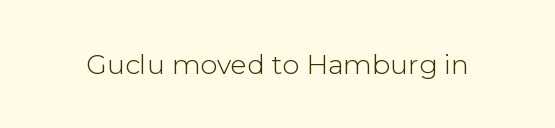
{"italic": "no", "bold": "no", "underline": "no", "letter_spacing": "normal", "letter_spacing_em": 0.0, "glyph_px": 27}
